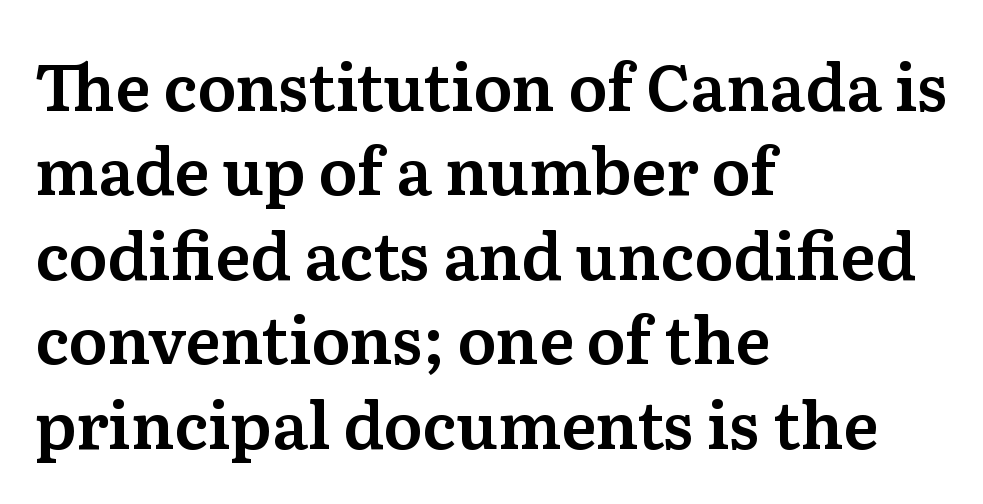
{"serif": "yes", "italic": "no", "width": "normal", "stroke_contrast": "medium", "x_height": "medium", "monospaced": "no", "underline": "no", "align": "left", "line_spacing": "normal", "line_spacing_ratio": 1.32, "letter_spacing": "normal", "letter_spacing_em": 0.0, "glyph_px": 64}
